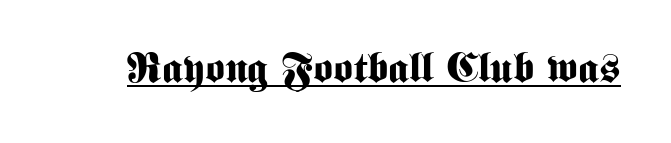
The image shows 42 px bold, condensed sans-serif type, upright; set normal letter spacing, underlined; medium stroke contrast and a medium x-height.
